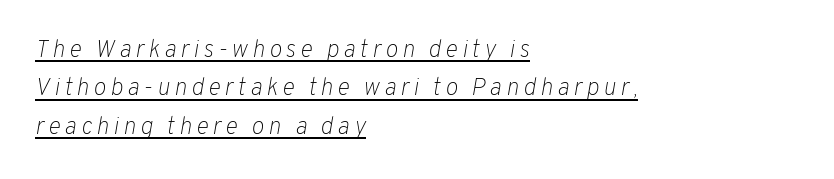
{"italic": "yes", "lean": "right", "slant_degrees": 10, "bold": "no", "underline": "yes", "align": "left", "line_spacing": "normal", "line_spacing_ratio": 1.6, "glyph_px": 24}
